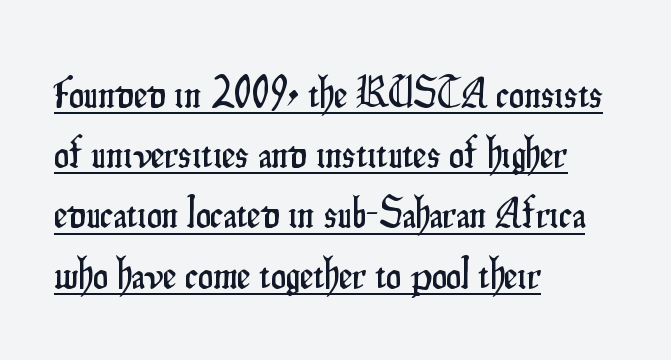
The image shows 43 px condensed sans-serif type, upright; set left-aligned, normal line spacing (1.4x), normal letter spacing, underlined; low stroke contrast and a small x-height.
